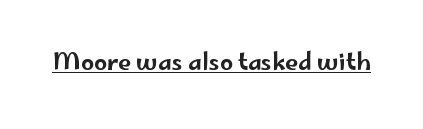
Q: Is the text italic (slanted)? A: No, it is upright.
Q: Is the text underlined? A: Yes.
Q: Is the spacing between letters normal or unusually wide? A: Normal.
